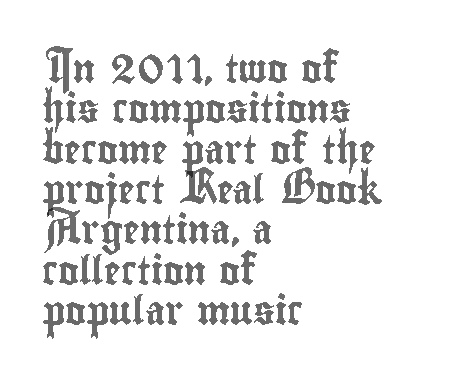
Does the leading feel generous? No, just average. Casual observation: everything's shoved over to the left. A typesetter would call this proportional, since set widths differ per character. Do the letters lean? They stand straight. A typesetter would call this zero additional tracking. No word sits above an underline.
